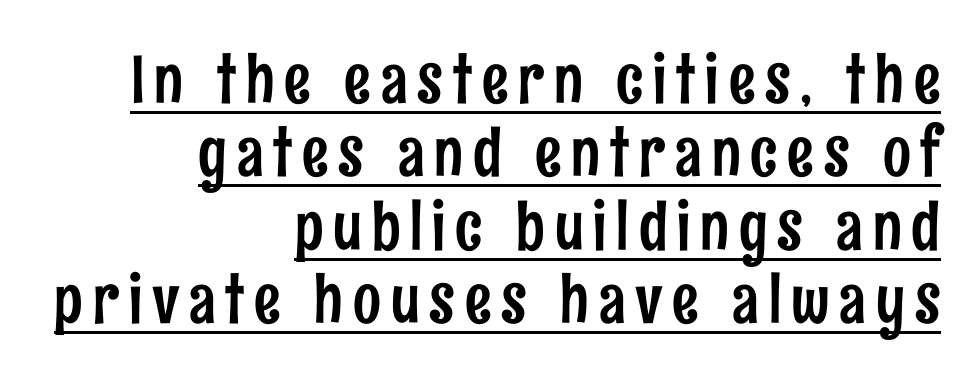
The image shows 66 px condensed sans-serif type, upright; set right-aligned, tight line spacing (1.11x), underlined; low stroke contrast and a medium x-height.
